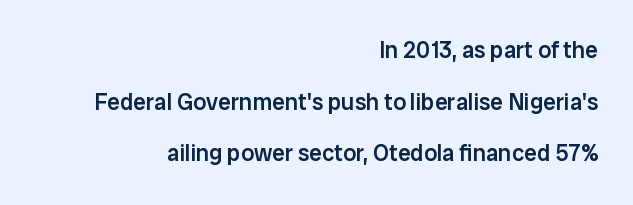
The image shows 23 px text type, upright; set right-aligned, loose line spacing (2.24x), normal letter spacing, not underlined.
